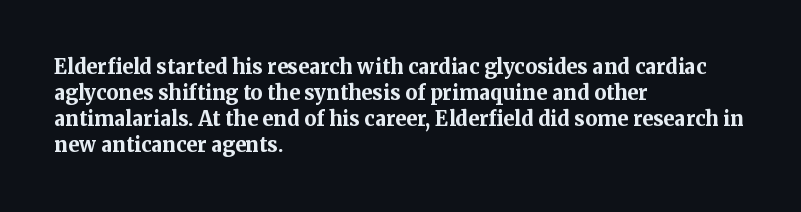
The image shows 20 px bold type, upright; set left-aligned, normal line spacing (1.3x), normal letter spacing, not underlined.
